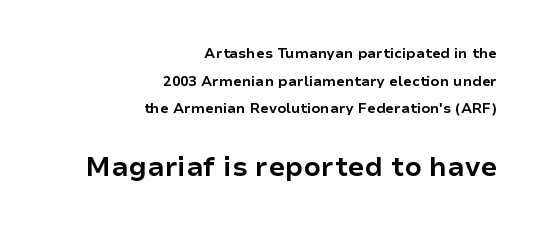
{"italic": "no", "bold": "yes", "underline": "no", "align": "right", "line_spacing": "loose", "line_spacing_ratio": 1.98, "letter_spacing": "normal", "letter_spacing_em": 0.0, "larger_block": "second", "size_ratio": 1.93, "glyph_px": 27}
